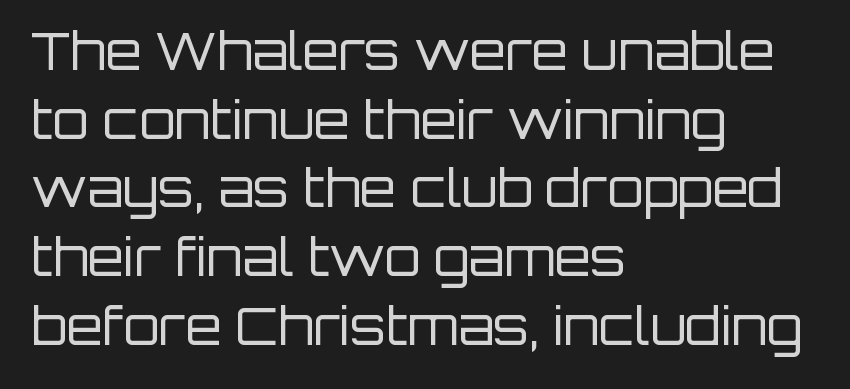
The image shows 52 px regular-weight sans-serif type, upright; set left-aligned, normal line spacing (1.32x), normal letter spacing, not underlined; low stroke contrast and a large x-height.
